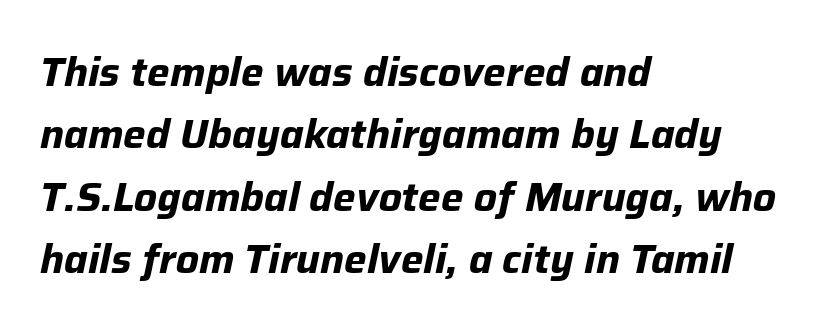
Line spacing here is normal. The ragged edge is on the right, which tells us the setting is flush left. The rendering applies a slant to the glyphs. Descenders are the only things crossing below the line. This sample uses plain, unmodified letter spacing.
